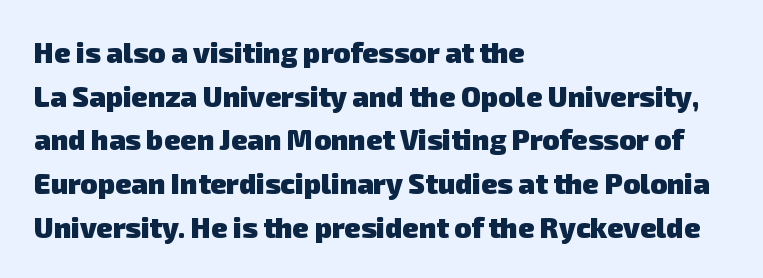
The image shows 28 px heavy sans-serif type; set left-aligned, normal line spacing (1.56x), normal letter spacing, not underlined; low stroke contrast and a medium x-height.
